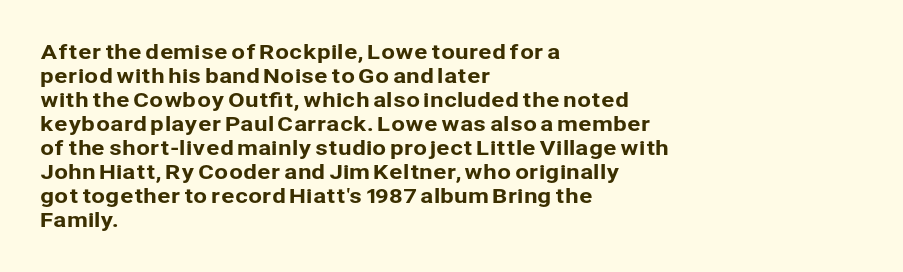
Q: Is the text italic (slanted)? A: No, it is upright.
Q: Is the text underlined? A: No.
Q: How is the paragraph aligned? A: Left-aligned.
Q: Is the spacing between letters normal or unusually wide? A: Normal.
